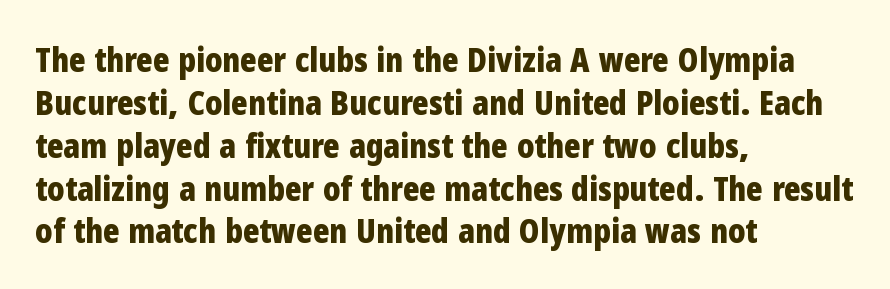
{"serif": "no", "italic": "no", "bold": "yes", "weight": "bold", "width": "condensed", "stroke_contrast": "low", "x_height": "medium", "monospaced": "no", "underline": "no", "align": "left", "line_spacing": "normal", "line_spacing_ratio": 1.26, "letter_spacing": "normal", "letter_spacing_em": 0.0, "glyph_px": 34}
